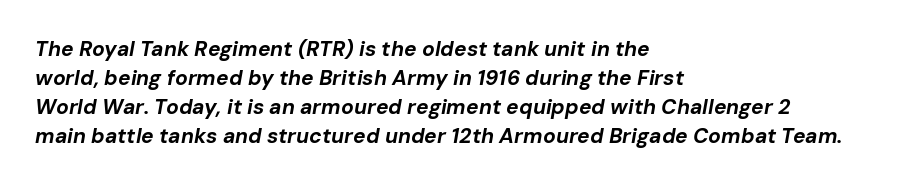
Summary of vertical rhythm: regular, with standard interline spacing. The face used here has the dense, thick strokes of a bold. These lines were composed using italics. Check under the words: just untouched page. The tracking reads as untouched default to a designer's eye. Casual observation: everything's shoved over to the left.
